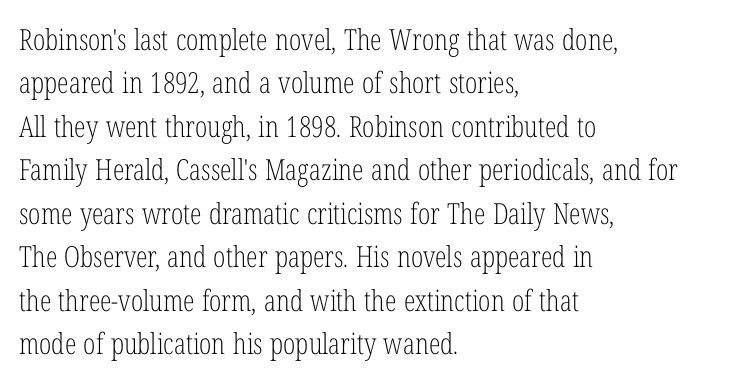
The image shows 29 px light, condensed serif type, upright; set left-aligned, normal line spacing (1.5x), normal letter spacing, not underlined; low stroke contrast and a medium x-height.
